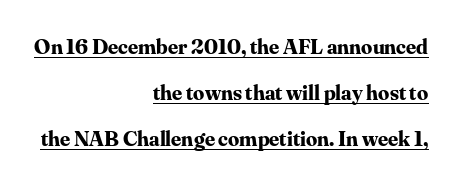
Q: Is the text bold? A: Yes.
Q: Is the text italic (slanted)? A: No, it is upright.
Q: Is the text underlined? A: Yes.
Q: How is the paragraph aligned? A: Right-aligned.
Q: Is the spacing between letters normal or unusually wide? A: Normal.
Q: Is the spacing between lines tight, normal or loose? A: Loose.
